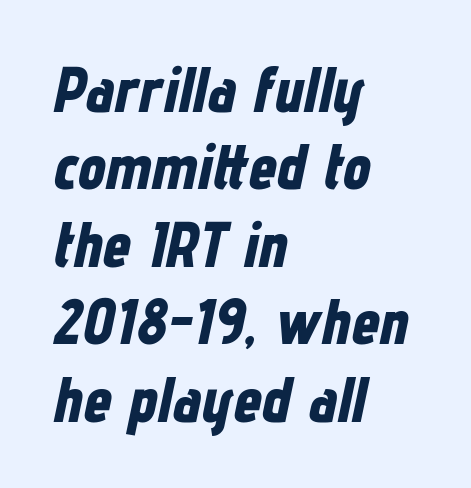
Slanted lettering throughout. Check under the words: just untouched page. All the whitespace from short lines collects on the right. This rendering leaves character spacing at its baseline value.
